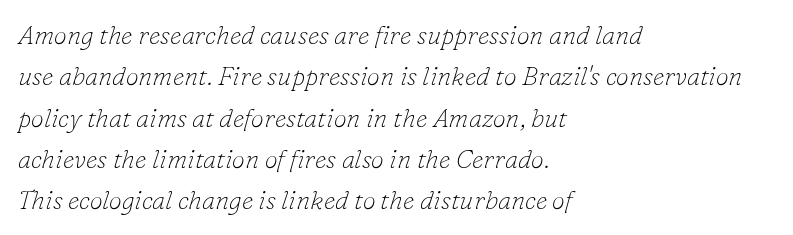
{"italic": "yes", "lean": "right", "slant_degrees": 16, "bold": "no", "underline": "no", "align": "left", "line_spacing": "normal", "line_spacing_ratio": 1.59, "letter_spacing": "normal", "letter_spacing_em": 0.0, "glyph_px": 26}
